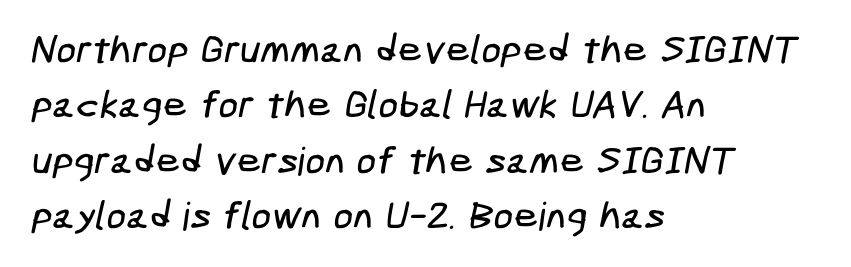
The image shows 39 px condensed sans-serif type; set left-aligned, normal line spacing (1.42x), normal letter spacing, not underlined; low stroke contrast and a medium x-height.
